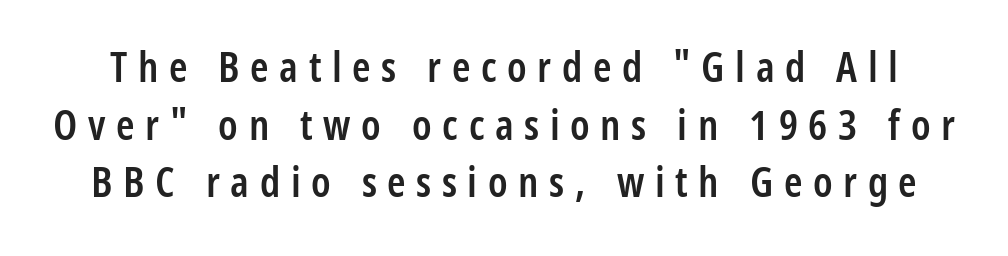
Q: Is the text bold? A: Semi-bold.
Q: Is the text italic (slanted)? A: No, it is upright.
Q: Is the typeface a serif or a sans-serif typeface? A: Sans-serif.
Q: Is the text underlined? A: No.
Q: Is the spacing between letters normal or unusually wide? A: Unusually wide.
Q: Is the spacing between lines tight, normal or loose? A: Normal.
Q: Width (condensed, normal, or wide)? A: Condensed.
Q: Stroke contrast? A: Low.
Q: x-height? A: Large.
Q: Monospaced? A: No.
